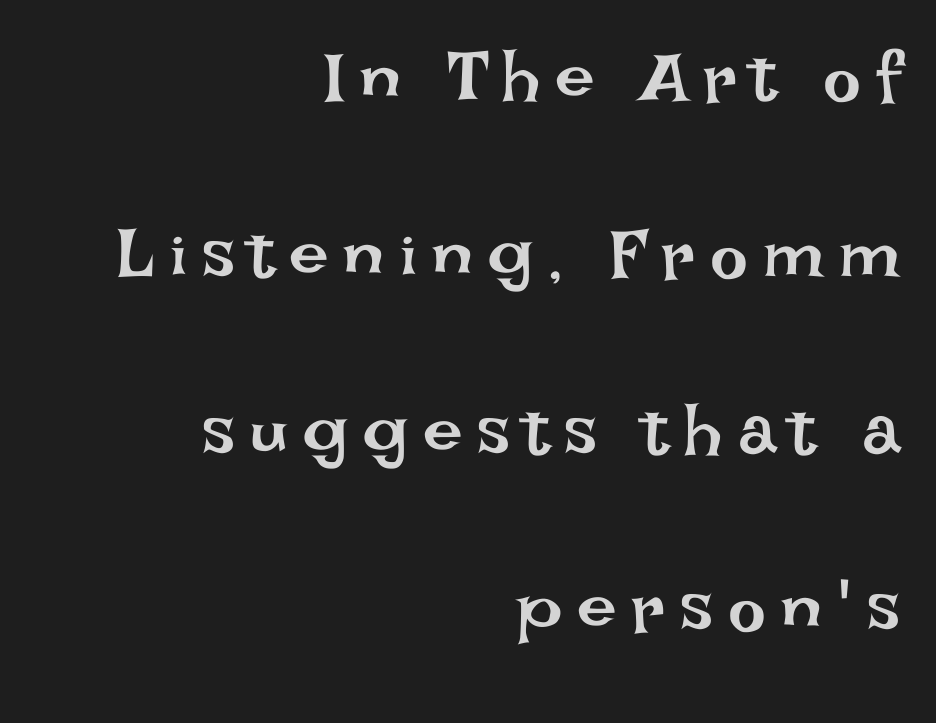
The image shows 71 px regular-weight type, upright; set right-aligned, loose line spacing (2.49x), unusually wide letter spacing (+0.21 em), not underlined; low stroke contrast and a large x-height.
